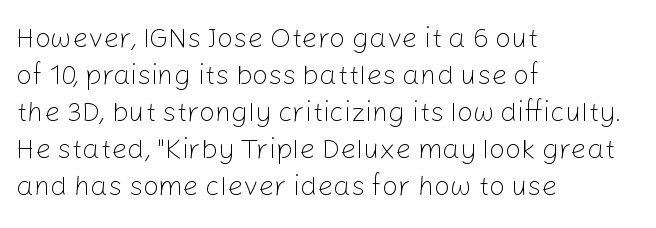
Q: Is the text bold? A: No.
Q: Is the text italic (slanted)? A: No, it is upright.
Q: Is the typeface a serif or a sans-serif typeface? A: Sans-serif.
Q: Is the text underlined? A: No.
Q: How is the paragraph aligned? A: Left-aligned.
Q: Is the spacing between letters normal or unusually wide? A: Normal.
Q: Is the spacing between lines tight, normal or loose? A: Normal.
Q: Width (condensed, normal, or wide)? A: Normal.
Q: Stroke contrast? A: Low.
Q: x-height? A: Medium.
Q: Monospaced? A: No.
